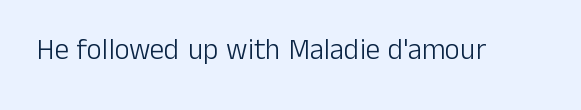
Q: Is the text bold? A: No.
Q: Is the text italic (slanted)? A: No, it is upright.
Q: Is the typeface a serif or a sans-serif typeface? A: Sans-serif.
Q: Is the text underlined? A: No.
Q: Is the spacing between letters normal or unusually wide? A: Normal.
Q: Width (condensed, normal, or wide)? A: Normal.
Q: Stroke contrast? A: Low.
Q: x-height? A: Medium.
Q: Monospaced? A: No.
